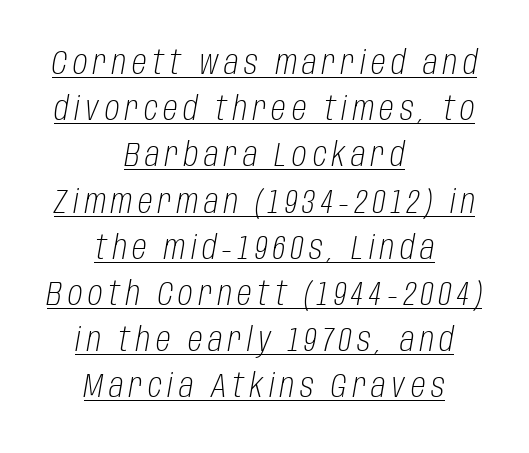
Visually the block forms a symmetrical silhouette, jagged on both flanks. The lettering is marked with a stroke running underneath it. Every character sits at an angle, as italics do. Line spacing here is normal. Looks like regular typesetting: each glyph gets only the width it needs.
